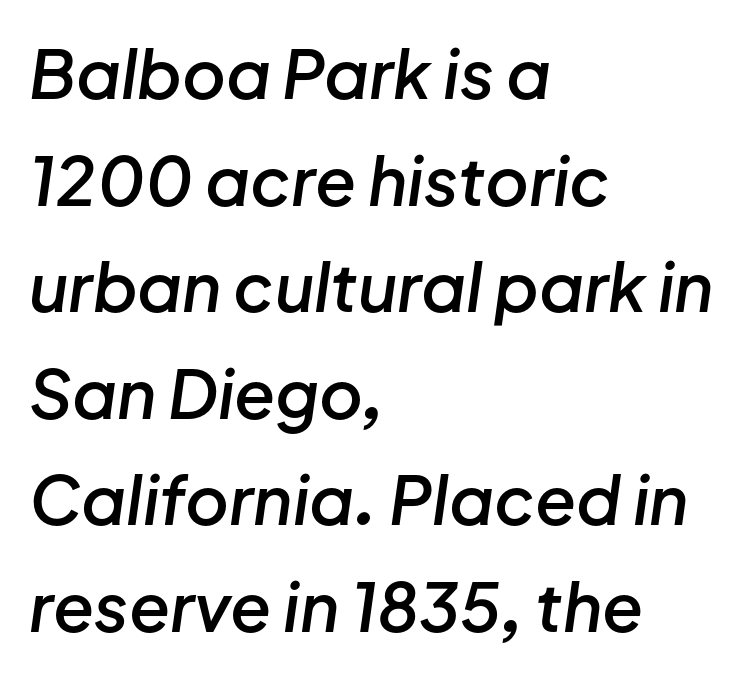
{"italic": "yes", "lean": "right", "slant_degrees": 8, "bold": "semi", "weight": "semibold", "width": "normal", "stroke_contrast": "low", "x_height": "medium", "monospaced": "no", "underline": "no", "align": "left", "line_spacing": "normal", "line_spacing_ratio": 1.59, "letter_spacing": "normal", "letter_spacing_em": 0.0, "glyph_px": 67}
